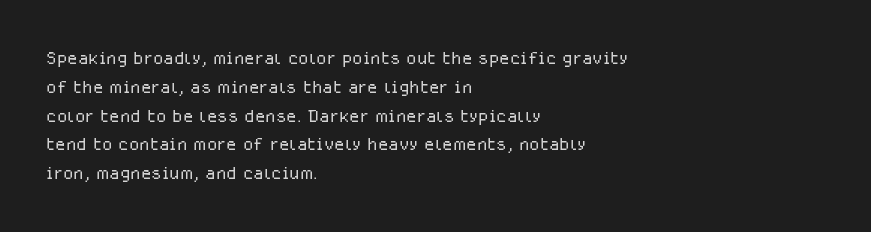
Q: Is the text bold? A: No.
Q: Is the text italic (slanted)? A: No, it is upright.
Q: Is the text underlined? A: No.
Q: How is the paragraph aligned? A: Left-aligned.
Q: Is the spacing between letters normal or unusually wide? A: Normal.
